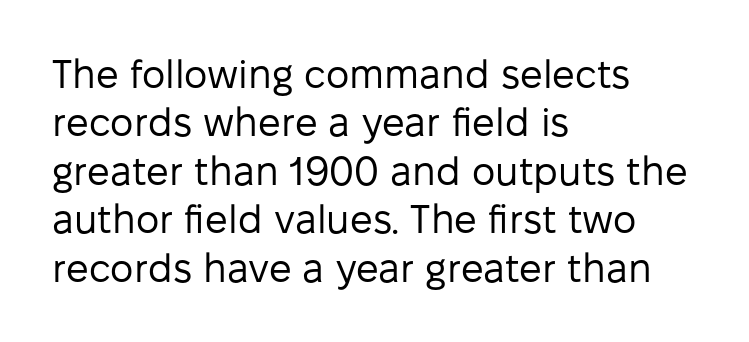
Q: Is the text bold? A: No.
Q: Is the text italic (slanted)? A: No, it is upright.
Q: Is the typeface a serif or a sans-serif typeface? A: Sans-serif.
Q: Is the text underlined? A: No.
Q: How is the paragraph aligned? A: Left-aligned.
Q: Is the spacing between letters normal or unusually wide? A: Normal.
Q: Width (condensed, normal, or wide)? A: Normal.
Q: Stroke contrast? A: Low.
Q: x-height? A: Medium.
Q: Monospaced? A: No.
